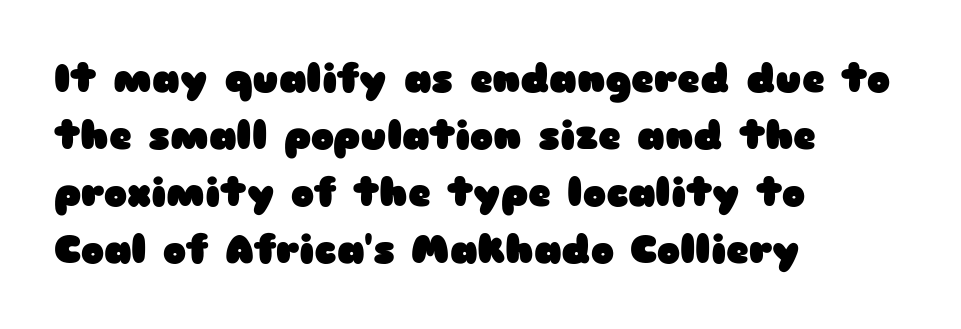
{"serif": "no", "italic": "no", "bold": "yes", "weight": "heavy", "width": "wide", "stroke_contrast": "low", "x_height": "medium", "monospaced": "no", "underline": "no", "align": "left", "line_spacing": "normal", "line_spacing_ratio": 1.46, "letter_spacing": "normal", "letter_spacing_em": 0.0, "glyph_px": 39}
